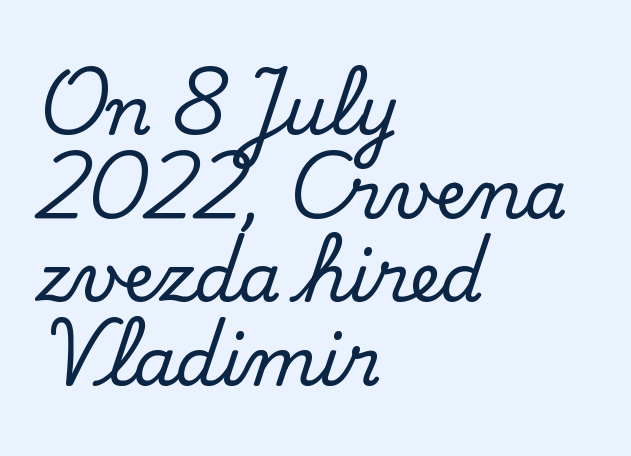
The image shows 68 px text type; set left-aligned, line spacing 1.23x, normal letter spacing, not underlined; medium stroke contrast and a small x-height.
